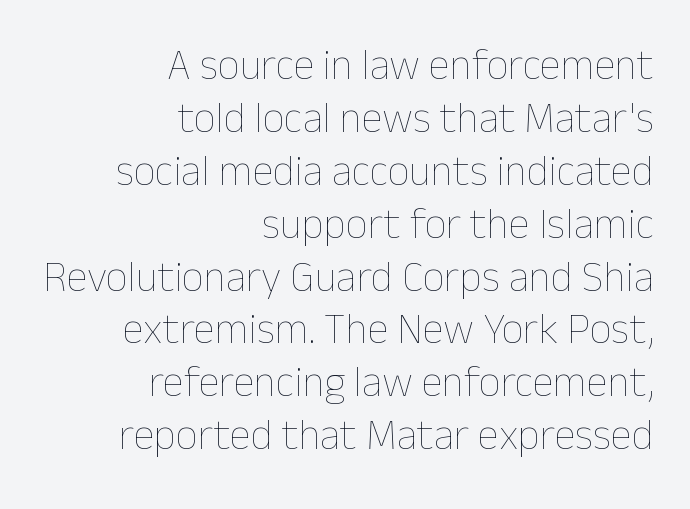
{"italic": "no", "bold": "no", "weight": "thin", "width": "normal", "stroke_contrast": "low", "x_height": "medium", "monospaced": "no", "underline": "no", "align": "right", "line_spacing_ratio": 1.23, "letter_spacing": "normal", "letter_spacing_em": 0.0, "glyph_px": 43}
